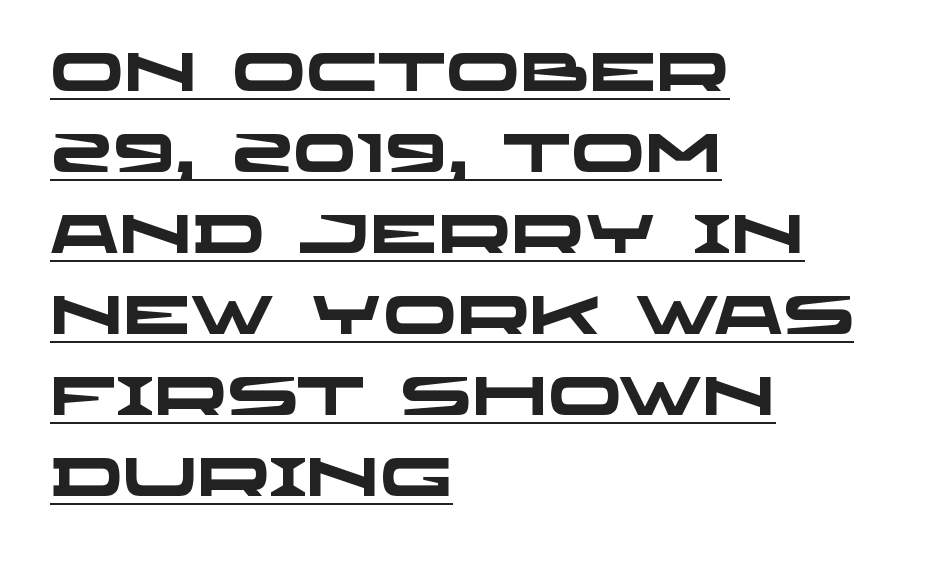
{"serif": "no", "bold": "yes", "weight": "heavy", "width": "wide", "stroke_contrast": "low", "x_height": "large", "monospaced": "no", "underline": "yes", "align": "left", "line_spacing": "normal", "line_spacing_ratio": 1.5, "letter_spacing": "normal", "letter_spacing_em": 0.0, "glyph_px": 54}
